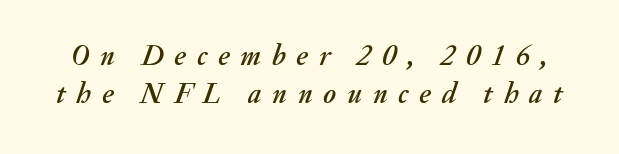
Tracking here is generous; glyphs stand well apart from one another. The glyphs are unaccompanied by any horizontal stroke below them. Regular leading. Proportional: the letters do not fall into vertical columns.
